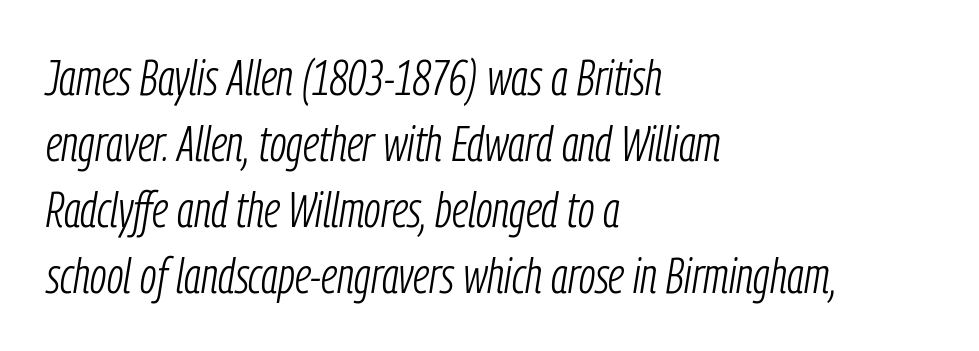
{"italic": "yes", "lean": "right", "slant_degrees": 9, "bold": "no", "weight": "light", "width": "condensed", "stroke_contrast": "low", "x_height": "medium", "monospaced": "no", "underline": "no", "align": "left", "line_spacing": "normal", "line_spacing_ratio": 1.32, "letter_spacing": "normal", "letter_spacing_em": 0.0, "glyph_px": 50}
